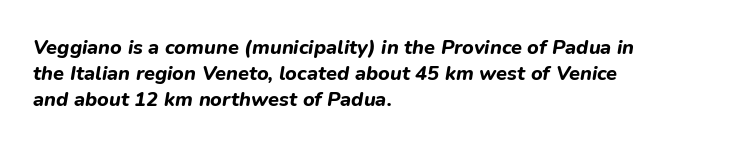
Q: Is the text bold? A: Yes.
Q: Is the text italic (slanted)? A: Yes, it leans right by about 9 degrees.
Q: Is the text underlined? A: No.
Q: How is the paragraph aligned? A: Left-aligned.
Q: Is the spacing between letters normal or unusually wide? A: Normal.
Q: Is the spacing between lines tight, normal or loose? A: Normal.
